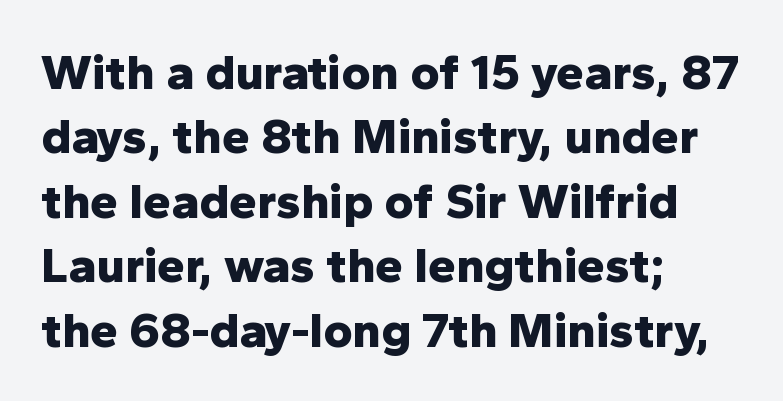
Q: Is the text bold? A: Yes.
Q: Is the text italic (slanted)? A: No, it is upright.
Q: Is the typeface a serif or a sans-serif typeface? A: Sans-serif.
Q: Is the text underlined? A: No.
Q: How is the paragraph aligned? A: Left-aligned.
Q: Is the spacing between letters normal or unusually wide? A: Normal.
Q: Is the spacing between lines tight, normal or loose? A: Normal.
Q: Width (condensed, normal, or wide)? A: Normal.
Q: Stroke contrast? A: Low.
Q: x-height? A: Medium.
Q: Monospaced? A: No.
